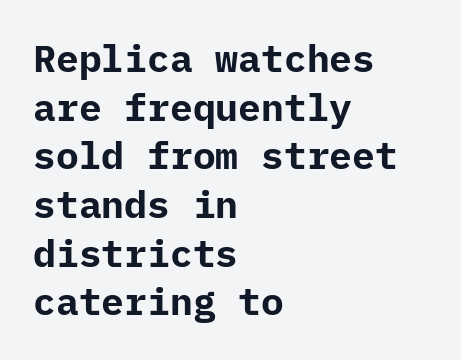
{"serif": "no", "italic": "no", "bold": "yes", "weight": "bold", "width": "normal", "stroke_contrast": "low", "x_height": "medium", "underline": "no", "align": "left", "line_spacing": "normal", "line_spacing_ratio": 1.28, "letter_spacing": "normal", "letter_spacing_em": 0.0, "glyph_px": 38}
